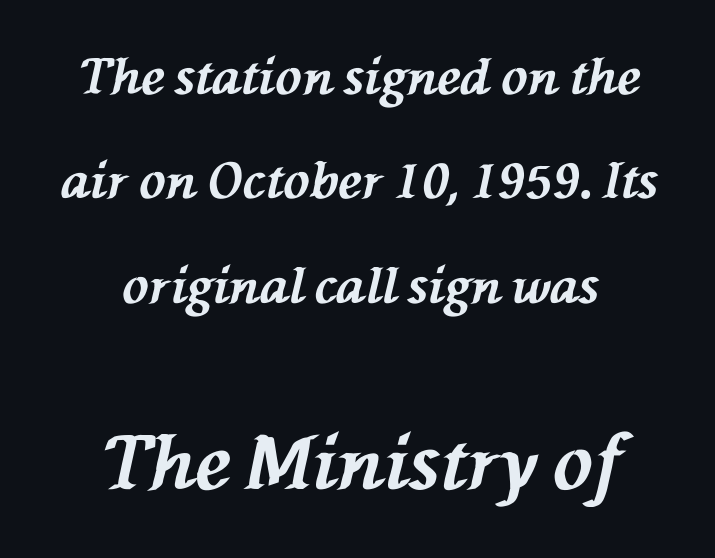
The image shows 74 px bold type, italic (leaning left); set centered, loose line spacing (2.13x), normal letter spacing, not underlined; the second (bottom) block is 1.51x larger; medium stroke contrast and a medium x-height.
